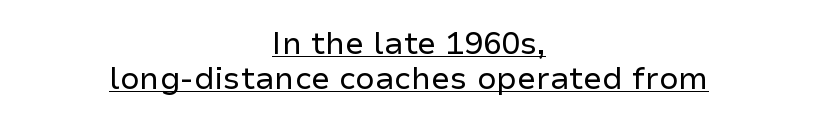
{"serif": "no", "italic": "no", "bold": "no", "weight": "regular", "width": "normal", "stroke_contrast": "low", "x_height": "medium", "monospaced": "no", "underline": "yes", "align": "center", "line_spacing": "tight", "line_spacing_ratio": 1.13, "letter_spacing": "normal", "letter_spacing_em": 0.0, "glyph_px": 31}
